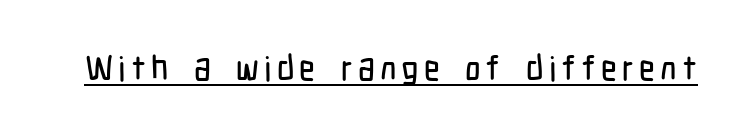
The image shows 34 px condensed sans-serif type, upright; set underlined; low stroke contrast and a medium x-height.
